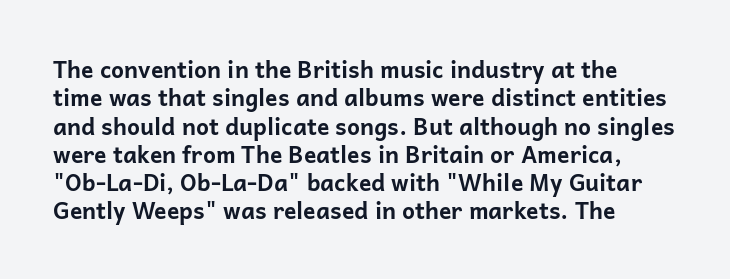
In terms of posture, this sample is upright. Look at the stroke-to-counter ratio: heavy, a bold. Look at the tracking — it's just the regular setting, nothing added. No word sits above an underline.
